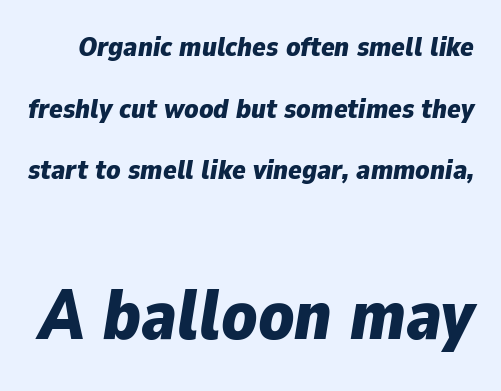
{"italic": "yes", "lean": "right", "slant_degrees": 9, "bold": "yes", "weight": "bold", "width": "normal", "stroke_contrast": "low", "x_height": "medium", "monospaced": "no", "underline": "no", "line_spacing": "loose", "line_spacing_ratio": 2.2, "letter_spacing": "normal", "letter_spacing_em": 0.0, "larger_block": "second", "size_ratio": 2.5, "glyph_px": 70}
